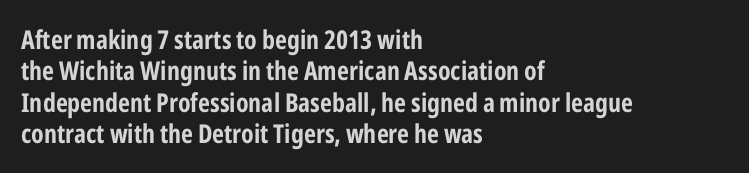
Q: Is the text italic (slanted)? A: No, it is upright.
Q: Is the text underlined? A: No.
Q: How is the paragraph aligned? A: Left-aligned.
Q: Is the spacing between letters normal or unusually wide? A: Normal.
